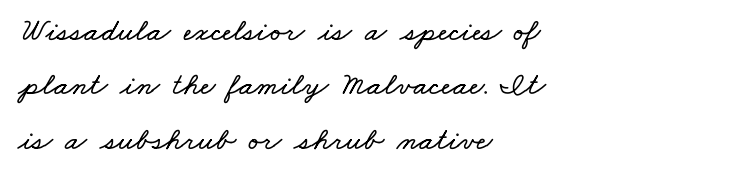
The image shows 32 px wide type; set left-aligned, normal line spacing (1.7x), normal letter spacing, not underlined; low stroke contrast and a small x-height.
